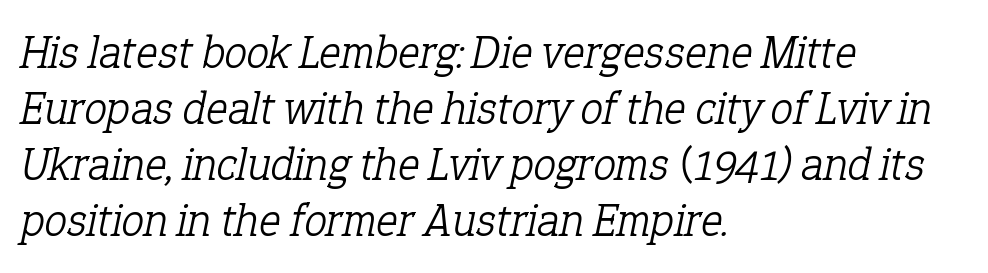
{"serif": "yes", "italic": "yes", "lean": "right", "slant_degrees": 12, "bold": "no", "weight": "light", "width": "normal", "stroke_contrast": "low", "x_height": "medium", "monospaced": "no", "underline": "no", "align": "left", "line_spacing_ratio": 1.22, "letter_spacing": "normal", "letter_spacing_em": 0.0, "glyph_px": 46}
